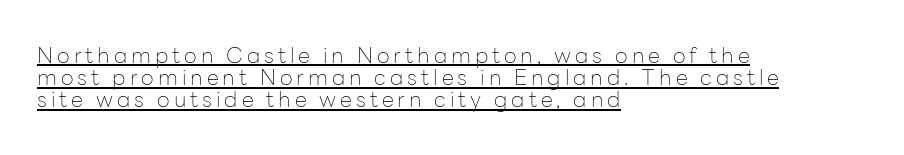
The image shows 22 px text type, upright; set left-aligned, tight line spacing (1.01x), underlined.
